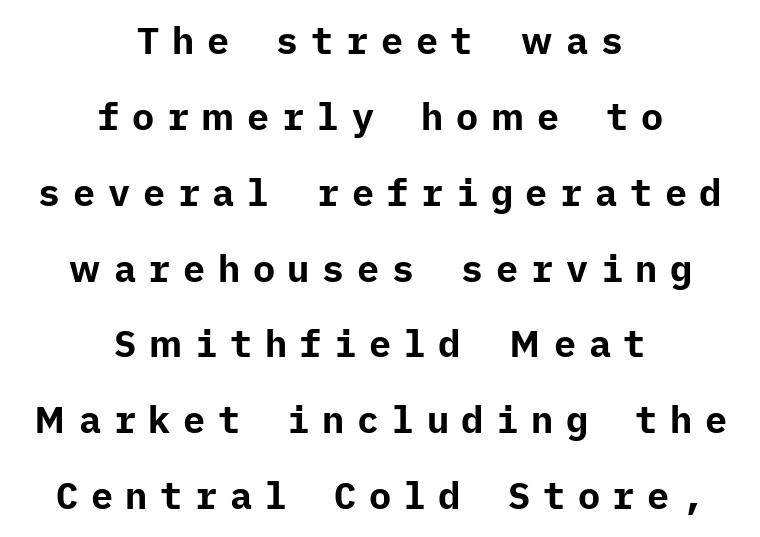
The image shows 37 px bold sans-serif type, upright; set centered, loose line spacing (2.05x), unusually wide letter spacing (+0.34 em), not underlined; low stroke contrast and a medium x-height.
